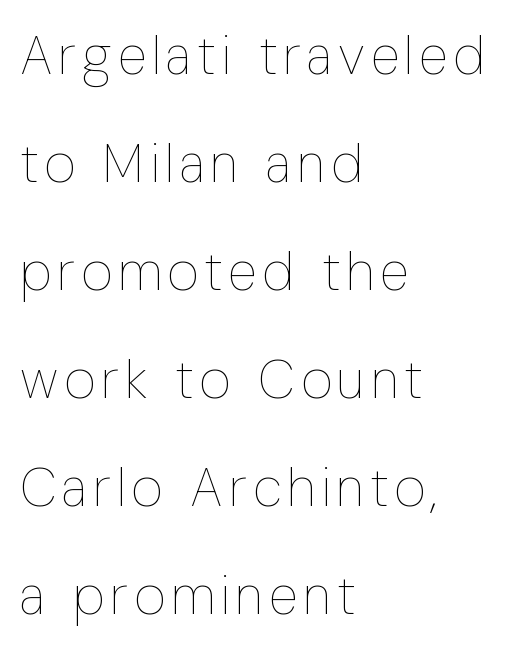
The characters are drawn with everyday or finer stroke widths. Where is the straight margin? On the left. Just letters on the line, the space beneath them empty. It's the straight-up-and-down kind of type.
